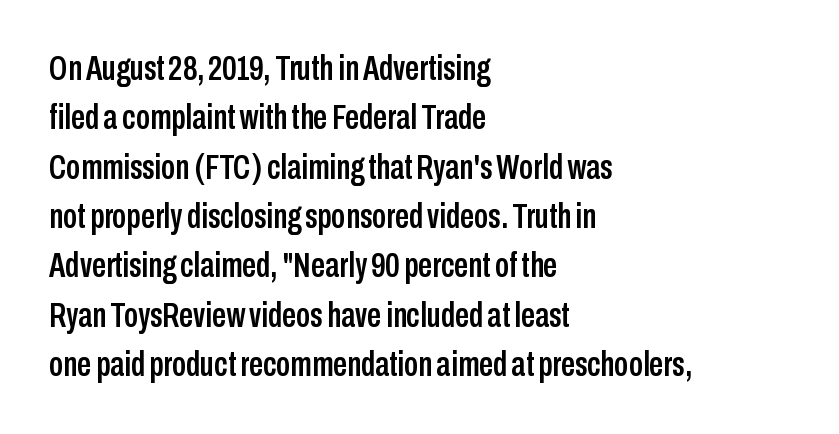
Q: Is the text italic (slanted)? A: No, it is upright.
Q: Is the typeface a serif or a sans-serif typeface? A: Sans-serif.
Q: Is the text underlined? A: No.
Q: How is the paragraph aligned? A: Left-aligned.
Q: Is the spacing between letters normal or unusually wide? A: Normal.
Q: Is the spacing between lines tight, normal or loose? A: Normal.
Q: Width (condensed, normal, or wide)? A: Condensed.
Q: Stroke contrast? A: Low.
Q: x-height? A: Medium.
Q: Monospaced? A: No.
